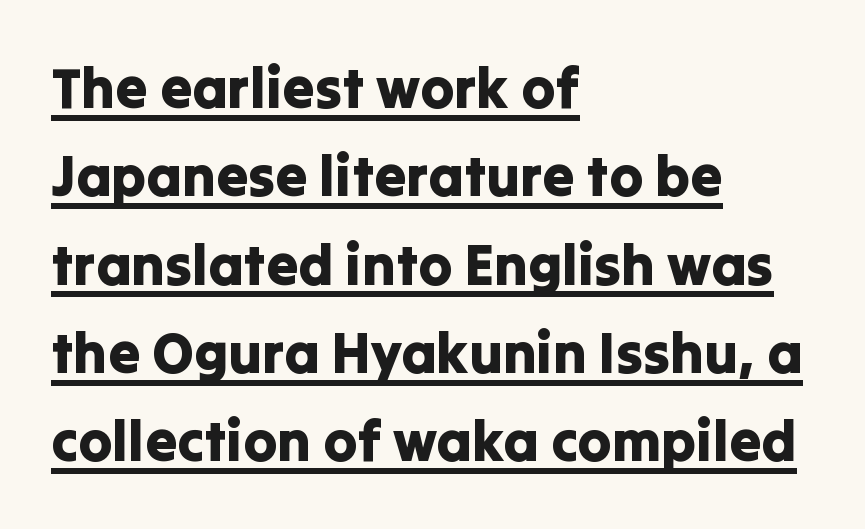
Q: Is the text italic (slanted)? A: No, it is upright.
Q: Is the typeface a serif or a sans-serif typeface? A: Sans-serif.
Q: Is the text underlined? A: Yes.
Q: How is the paragraph aligned? A: Left-aligned.
Q: Is the spacing between letters normal or unusually wide? A: Normal.
Q: Is the spacing between lines tight, normal or loose? A: Normal.
Q: Width (condensed, normal, or wide)? A: Normal.
Q: Stroke contrast? A: Low.
Q: x-height? A: Medium.
Q: Monospaced? A: No.
